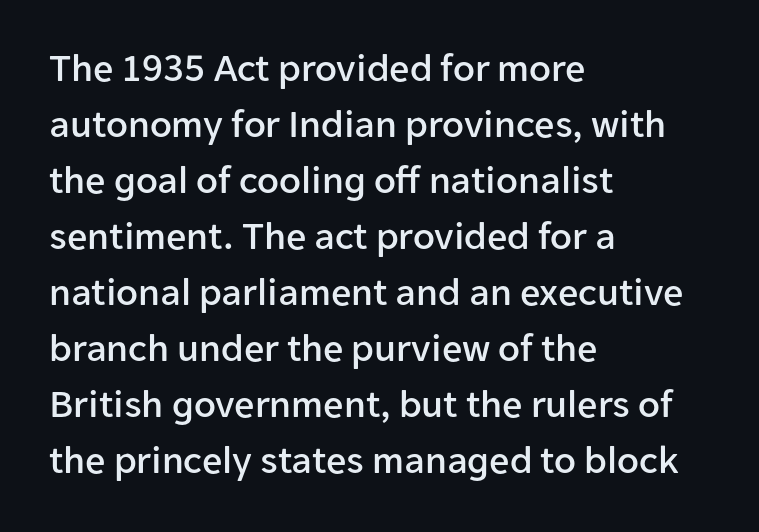
{"serif": "no", "italic": "no", "width": "normal", "stroke_contrast": "low", "x_height": "medium", "monospaced": "no", "underline": "no", "align": "left", "line_spacing": "normal", "line_spacing_ratio": 1.4, "letter_spacing": "normal", "letter_spacing_em": 0.0, "glyph_px": 40}
